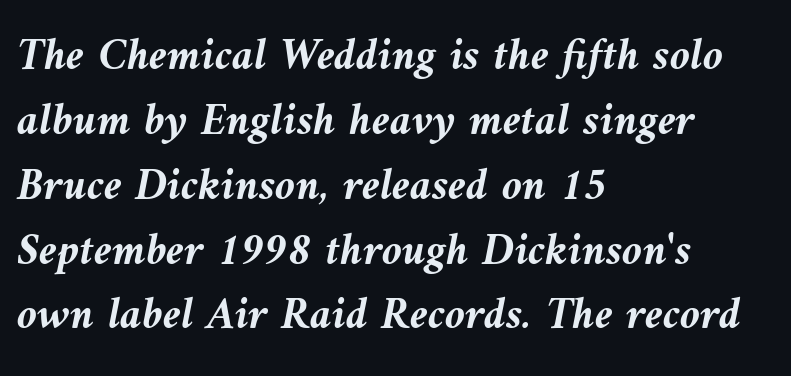
Q: Is the text bold? A: Yes.
Q: Is the text italic (slanted)? A: Yes, it leans left by about 9 degrees.
Q: Is the text underlined? A: No.
Q: How is the paragraph aligned? A: Left-aligned.
Q: Is the spacing between letters normal or unusually wide? A: Normal.
Q: Is the spacing between lines tight, normal or loose? A: Normal.
Q: Width (condensed, normal, or wide)? A: Normal.
Q: Stroke contrast? A: Medium.
Q: x-height? A: Medium.
Q: Monospaced? A: No.
